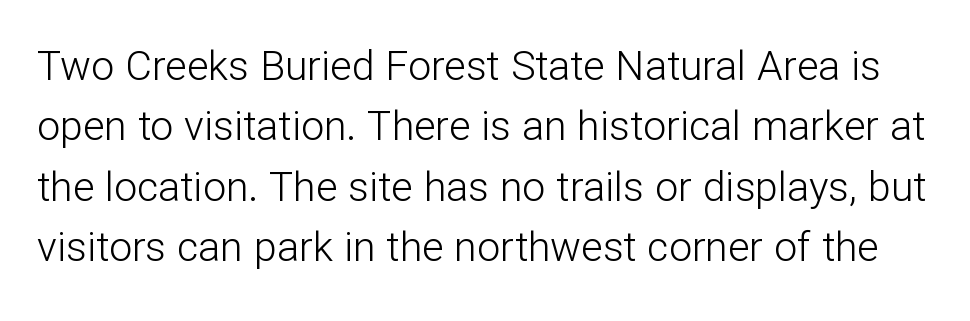
Is this a sans? Yes — the strokes have no serifs. Beneath every word, the page is bare. Spacing between characters is what you'd get straight out of the box. It's the straight-up-and-down kind of type. Vertically, the passage feels balanced, rows spaced as you'd expect.
